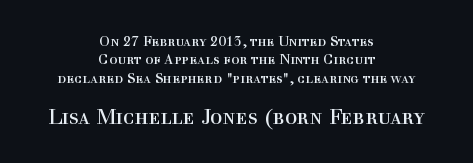
Q: Is the text bold? A: No.
Q: Is the text italic (slanted)? A: No, it is upright.
Q: Is the text underlined? A: No.
Q: How is the paragraph aligned? A: Centered.
Q: Is the spacing between letters normal or unusually wide? A: Normal.
Q: Is the spacing between lines tight, normal or loose? A: Normal.
Q: Which block of text is set in a larger size, the first (top) or the second (bottom)? A: The second (bottom) one.
